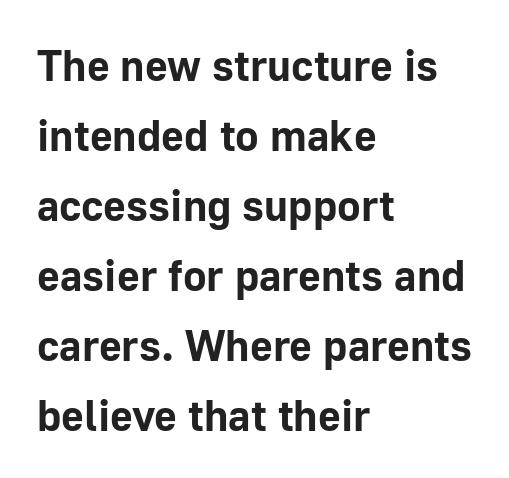
This sample has the flowing, uneven cadence of proportional lettering. These lines are set flush left with a ragged right edge. Students, note that the glyphs here touch the page at normal intervals. Quick note: underline off. These words are printed bold, with thick strokes throughout.
